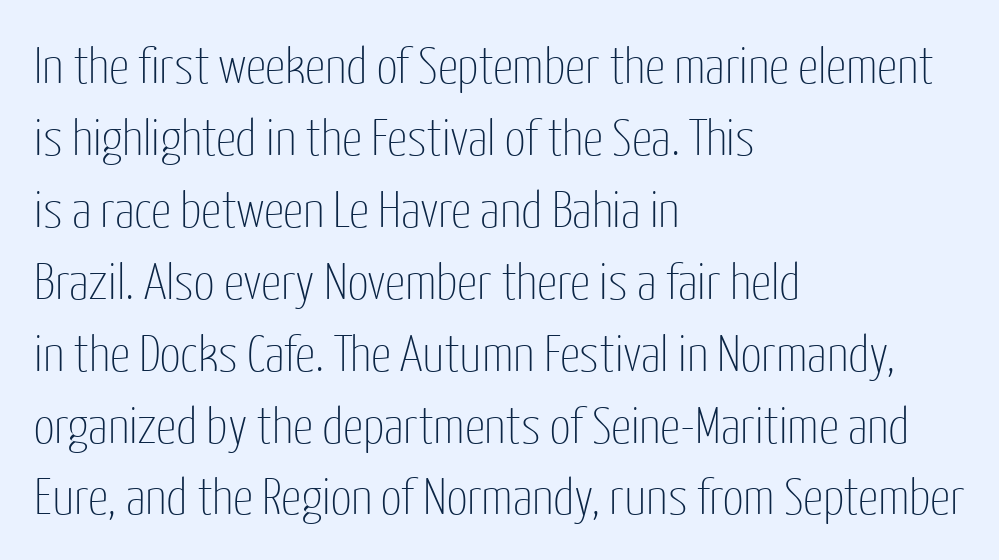
Grotesque or geometric, the face here clearly has no serifs. No italicization has been applied; the sample stays upright. Clear beneath every line of the passage. The strokes carry an ordinary text weight at most. Line beginnings align vertically; line endings do not.
